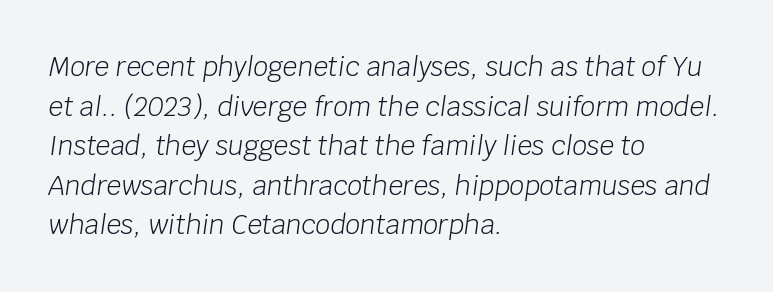
Q: Is the text bold? A: No.
Q: Is the text italic (slanted)? A: Yes, it leans right by about 8 degrees.
Q: Is the text underlined? A: No.
Q: How is the paragraph aligned? A: Left-aligned.
Q: Is the spacing between letters normal or unusually wide? A: Normal.
Q: Is the spacing between lines tight, normal or loose? A: Normal.
